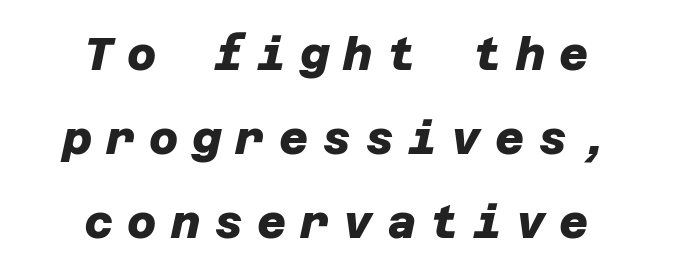
{"serif": "no", "bold": "yes", "weight": "heavy", "width": "normal", "stroke_contrast": "low", "x_height": "large", "underline": "no", "align": "center", "line_spacing_ratio": 1.87, "letter_spacing": "wide", "letter_spacing_em": 0.31, "glyph_px": 45}
